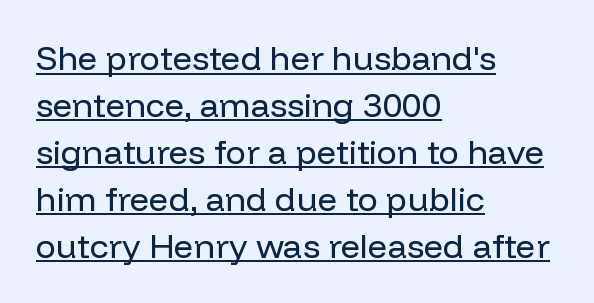
The image shows 34 px regular-weight sans-serif type, upright; set left-aligned, normal line spacing (1.38x), normal letter spacing, underlined; low stroke contrast and a medium x-height.
